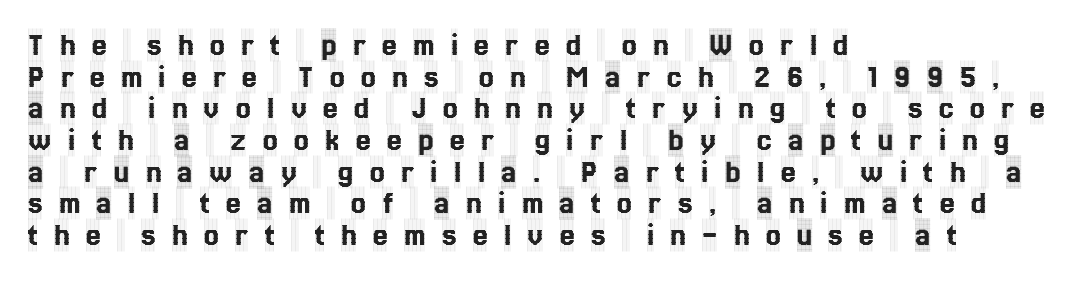
Type without underlining. What kind of face is this? One with serifs. The tracking reads as deliberately expanded to a designer's eye. Style check: upright. Each letter keeps its own natural width here, so spacing adapts to shape.
